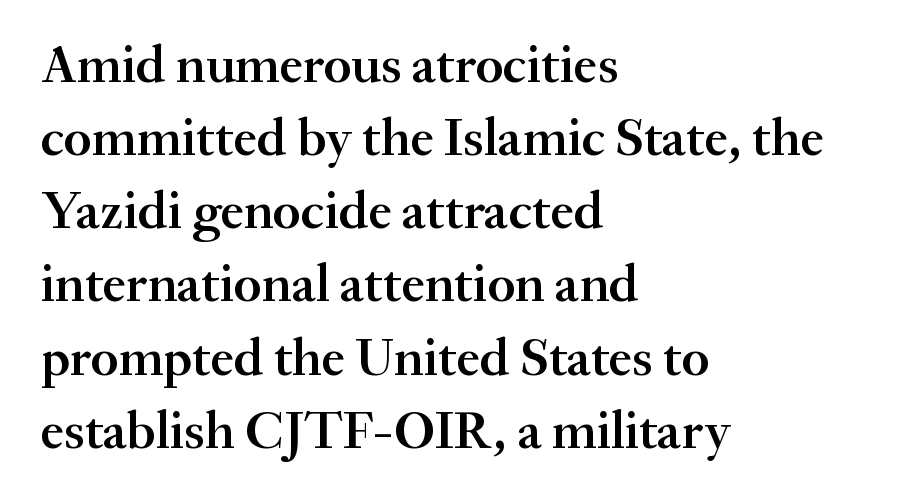
The image shows 53 px semibold serif type, upright; set left-aligned, normal line spacing (1.38x), normal letter spacing, not underlined; medium stroke contrast and a small x-height.
